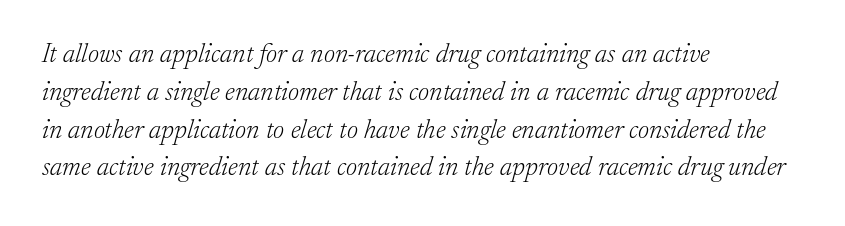
The rendering keeps characters at their native spacing. The leading is moderate, giving the passage an even texture. The setting favours the left margin, as ordinary paragraphs usually do. The whole block is typeset with a tilt. Heft: none added — not bold.
